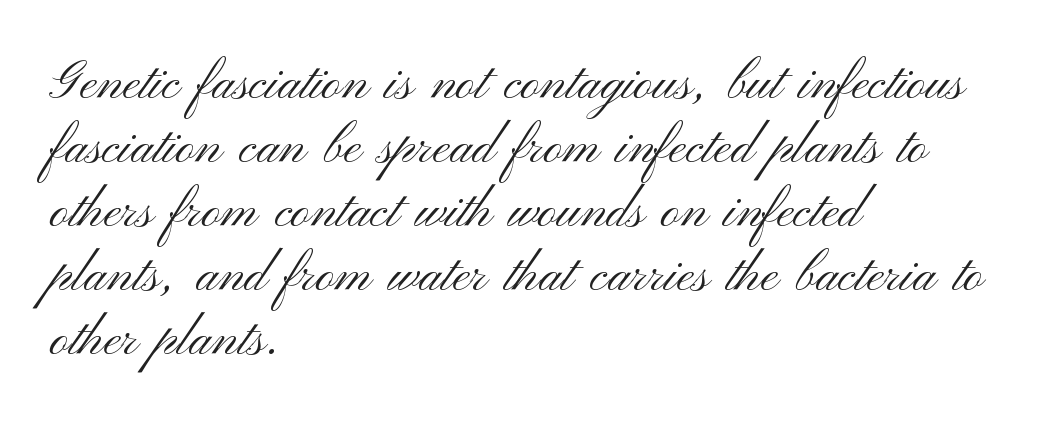
The image shows 52 px light, wide sans-serif type; set left-aligned, line spacing 1.23x, normal letter spacing, not underlined; medium stroke contrast and a small x-height.
